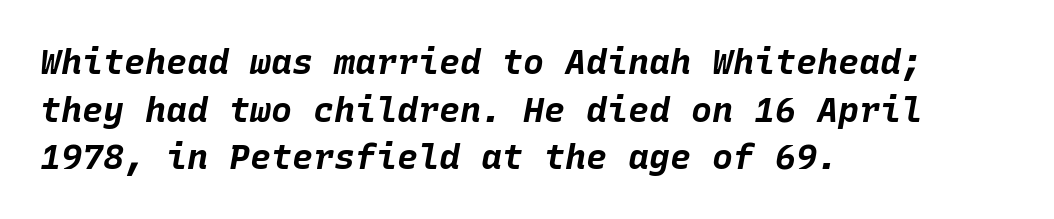
Students, observe: this is what conventionally led text looks like. The specimen reads as italic at a glance. A bare baseline throughout the passage. Students, note that the glyphs here touch the page at normal intervals. Line beginnings align vertically; line endings do not. You could count columns in this text — the font is strictly monospaced.
